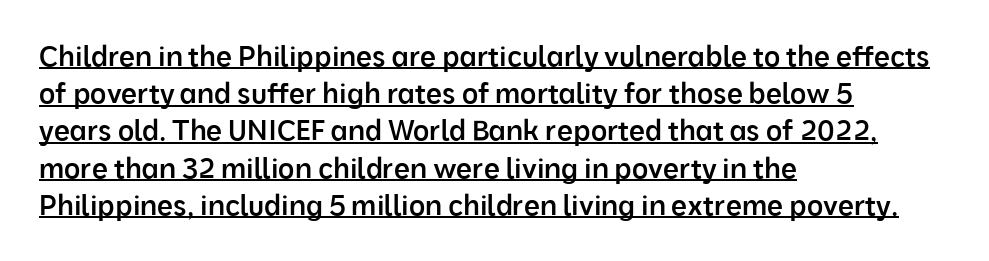
{"serif": "no", "italic": "no", "bold": "semi", "weight": "semibold", "width": "normal", "stroke_contrast": "low", "x_height": "medium", "monospaced": "no", "underline": "yes", "align": "left", "line_spacing": "normal", "line_spacing_ratio": 1.33, "letter_spacing": "normal", "letter_spacing_em": 0.0, "glyph_px": 28}
